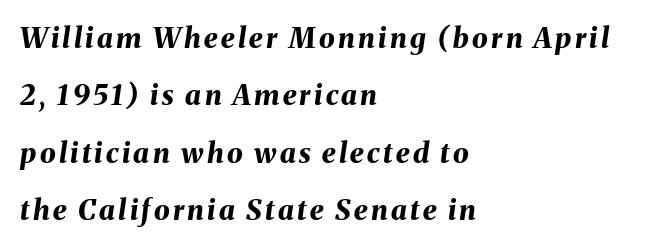
Students, observe: this is what heavily led, spacious text looks like. Plenty of ink on the page — the face is bold. Character widths vary here, with narrow letters taking less room than wide ones. The passage shown is not underscored anywhere.
